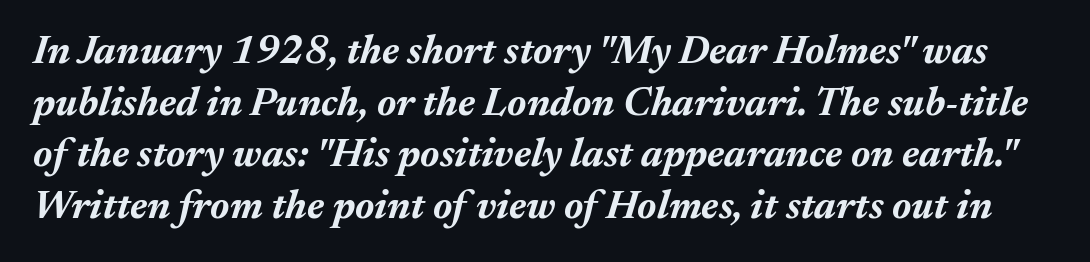
The image shows 40 px bold type, italic (leaning right); set normal line spacing (1.29x), normal letter spacing, not underlined; medium stroke contrast and a medium x-height.
